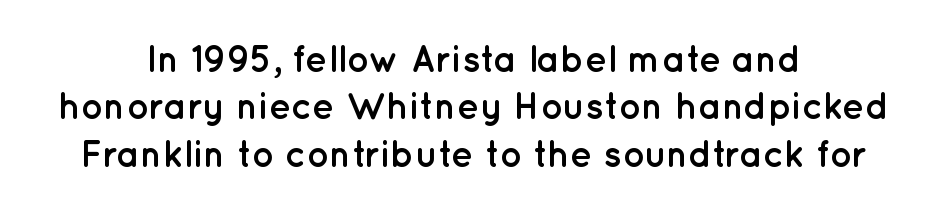
Typographically, this falls in the sans-serif category. The block of text has a typical density, with ordinary space between rows. Bold? Absolutely — the strokes are thick and heavy. Looks like regular typesetting: each glyph gets only the width it needs. Characters remain perfectly vertical along every line.
